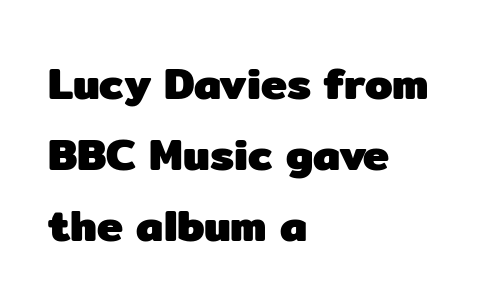
The space beneath each line is pristine and unruled. This block has exactly the height ordinary leading produces. The face used here is a sans, in the tradition of grotesques and geometrics. This is roman type, the default non-slanted kind.
